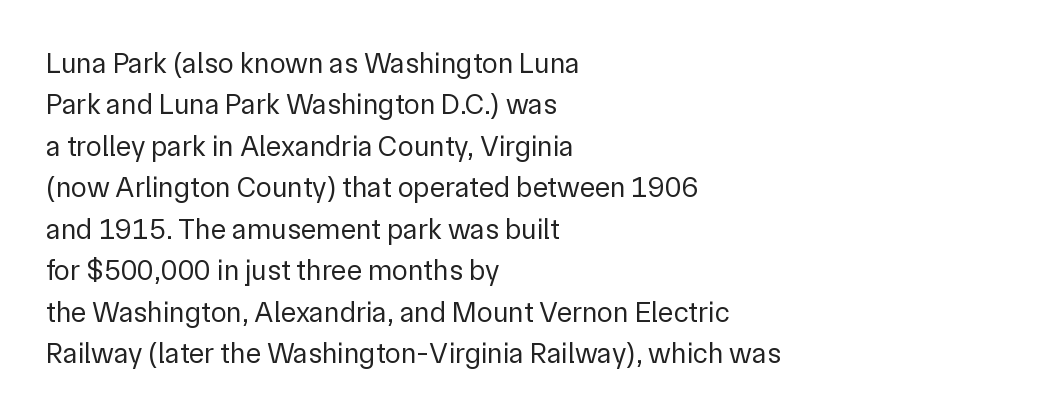
The image shows 29 px regular-weight sans-serif type, upright; set left-aligned, normal line spacing (1.43x), normal letter spacing, not underlined; low stroke contrast and a medium x-height.
